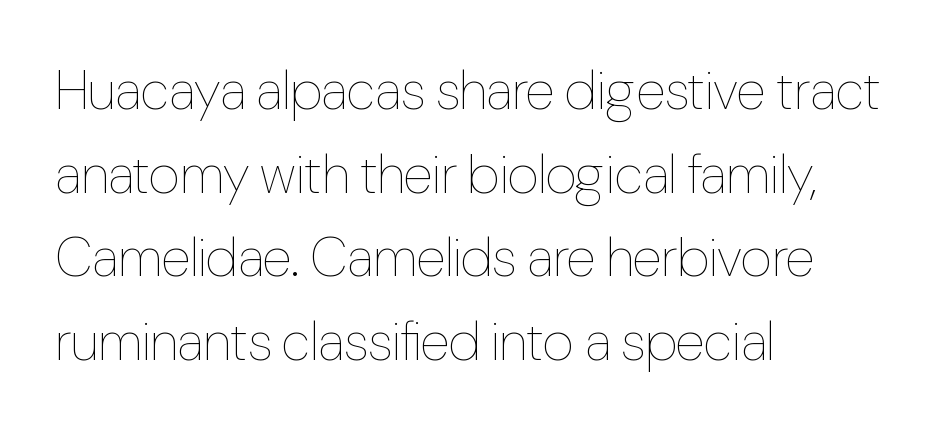
{"italic": "no", "bold": "no", "weight": "thin", "width": "condensed", "stroke_contrast": "low", "x_height": "medium", "monospaced": "no", "underline": "no", "align": "left", "line_spacing": "normal", "line_spacing_ratio": 1.55, "letter_spacing": "normal", "letter_spacing_em": 0.0, "glyph_px": 54}
